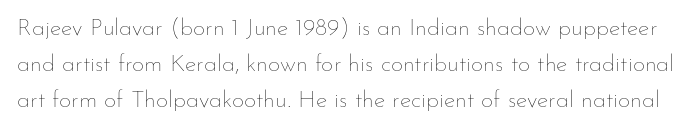
{"italic": "no", "bold": "no", "underline": "no", "line_spacing": "normal", "line_spacing_ratio": 1.5, "letter_spacing": "normal", "letter_spacing_em": 0.0, "glyph_px": 24}
